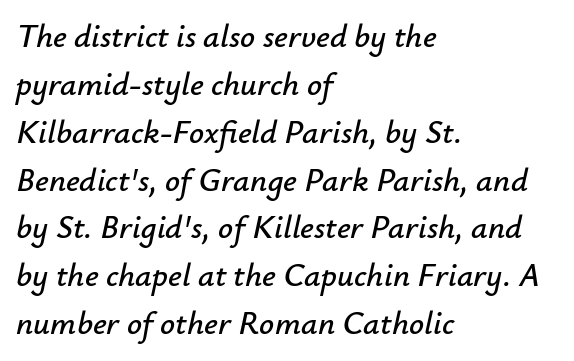
The image shows 33 px text type, italic (leaning right); set left-aligned, normal line spacing (1.45x), normal letter spacing, not underlined; low stroke contrast and a small x-height.
